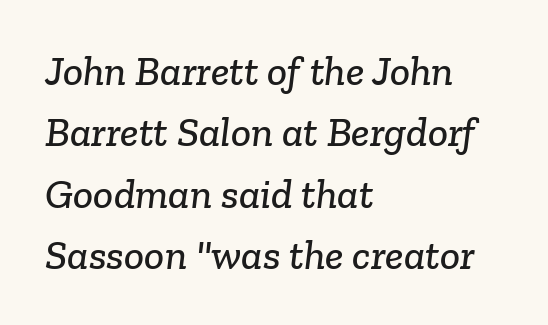
{"serif": "yes", "width": "normal", "stroke_contrast": "low", "x_height": "medium", "monospaced": "no", "underline": "no", "align": "left", "line_spacing": "normal", "line_spacing_ratio": 1.46, "letter_spacing": "normal", "letter_spacing_em": 0.0, "glyph_px": 42}
